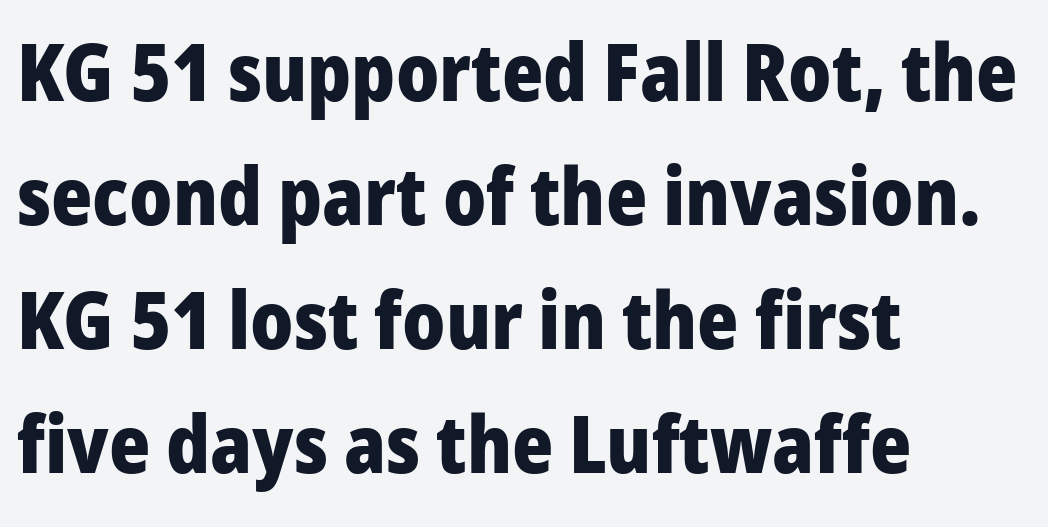
The image shows 79 px heavy sans-serif type, upright; set left-aligned, normal line spacing (1.57x), normal letter spacing, not underlined; low stroke contrast and a medium x-height.
